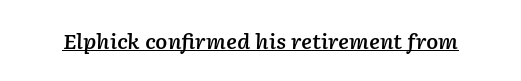
Q: Is the text bold? A: Semi-bold.
Q: Is the text italic (slanted)? A: Yes, it leans right by about 2 degrees.
Q: Is the text underlined? A: Yes.
Q: Is the spacing between letters normal or unusually wide? A: Normal.
